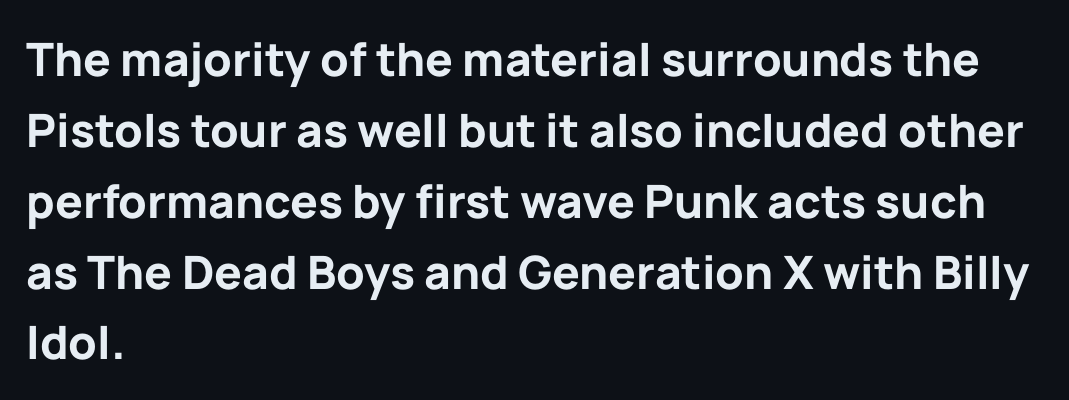
{"serif": "no", "italic": "no", "bold": "yes", "weight": "bold", "width": "normal", "stroke_contrast": "low", "x_height": "medium", "monospaced": "no", "underline": "no", "align": "left", "line_spacing": "normal", "line_spacing_ratio": 1.54, "letter_spacing": "normal", "letter_spacing_em": 0.0, "glyph_px": 46}
